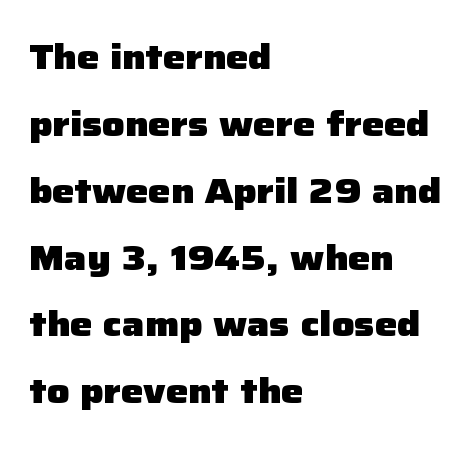
Is this a fixed-width face? No — the glyphs have proportional, varying widths. Each row of text sits above clean, open space. Reading down the column, the eye jumps a long way to each next line. The font family rendered here belongs to the sans-serif group.
